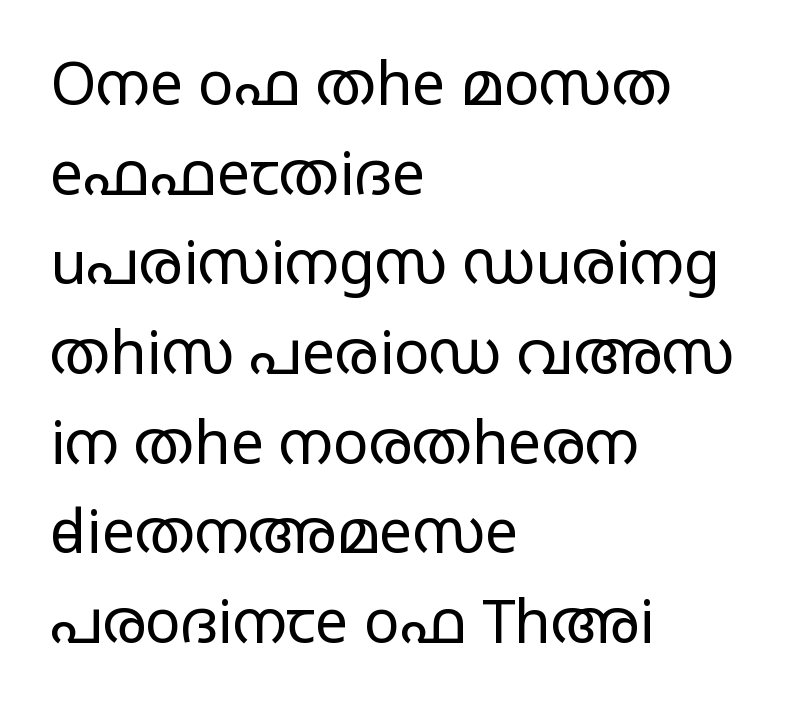
The rendering uses natural spacing where letterforms have individual widths. What's the leading like? Ordinary, nothing unusual. Style check: upright. Here the glyphs are tracked normally, forming tight word shapes. The typeface has the unassuming heft of standard copy or less. No feet cap the strokes, marking this as sans-serif type.
